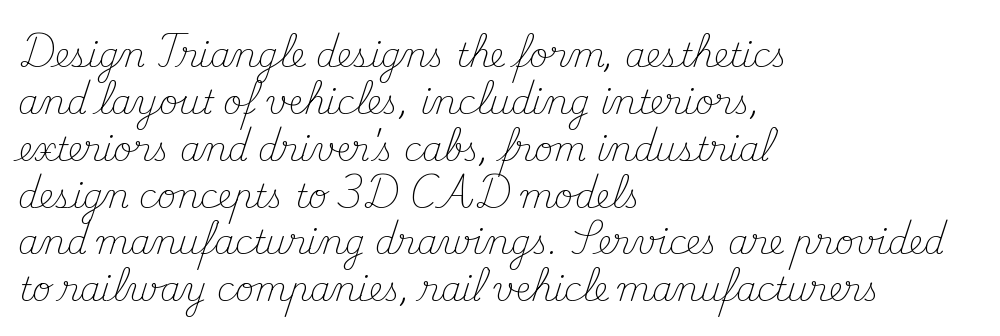
A typesetter would call this zero additional tracking. The string is rendered with underlining switched off. Looks like regular typesetting: each glyph gets only the width it needs. The compositor pushed each line to the left boundary. Weight: not bold — regular or lighter.
